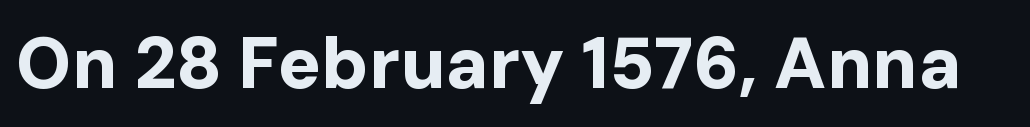
{"serif": "no", "italic": "no", "bold": "yes", "weight": "bold", "width": "normal", "stroke_contrast": "low", "x_height": "medium", "monospaced": "no", "underline": "no", "letter_spacing": "normal", "letter_spacing_em": 0.0, "glyph_px": 72}
